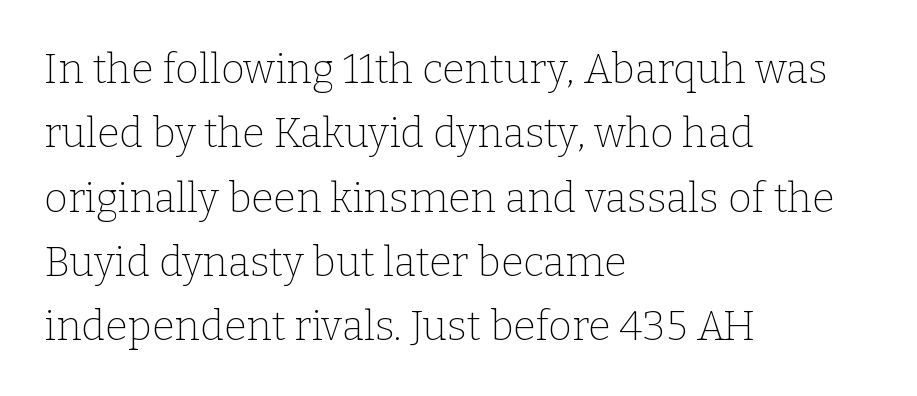
The image shows 41 px thin serif type, upright; set left-aligned, normal line spacing (1.57x), normal letter spacing, not underlined; low stroke contrast and a medium x-height.
